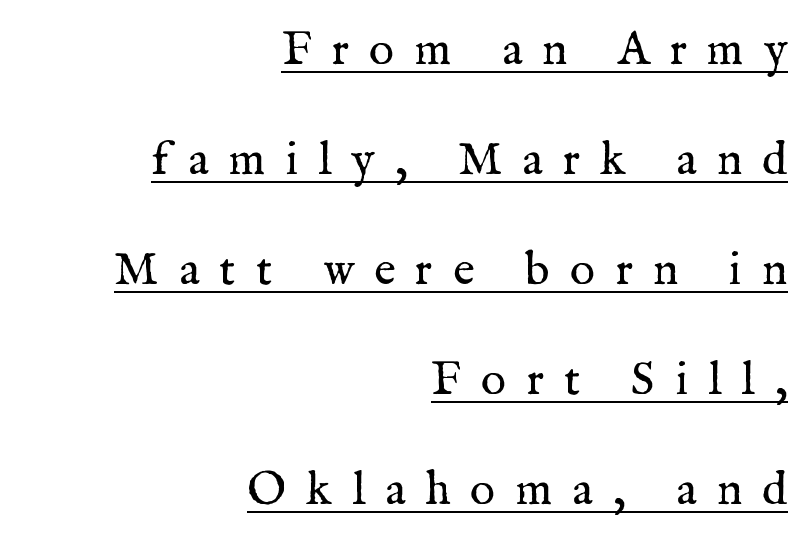
{"serif": "yes", "italic": "no", "bold": "no", "weight": "regular", "width": "normal", "stroke_contrast": "medium", "x_height": "medium", "monospaced": "no", "underline": "yes", "align": "right", "line_spacing": "loose", "line_spacing_ratio": 2.34, "letter_spacing": "wide", "letter_spacing_em": 0.43, "glyph_px": 47}
